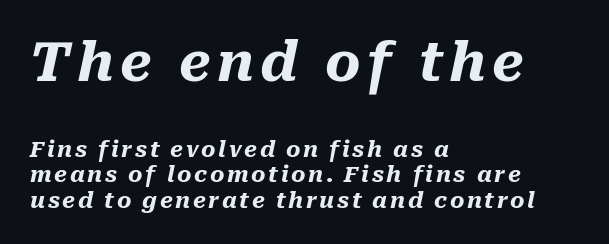
The letters in the upper block stand taller than those in the block below. A dark, heavy texture on the line: the type is bold. The face used here is proportionally spaced, like ordinary book or web type. Every character sits at an angle, as italics do.
